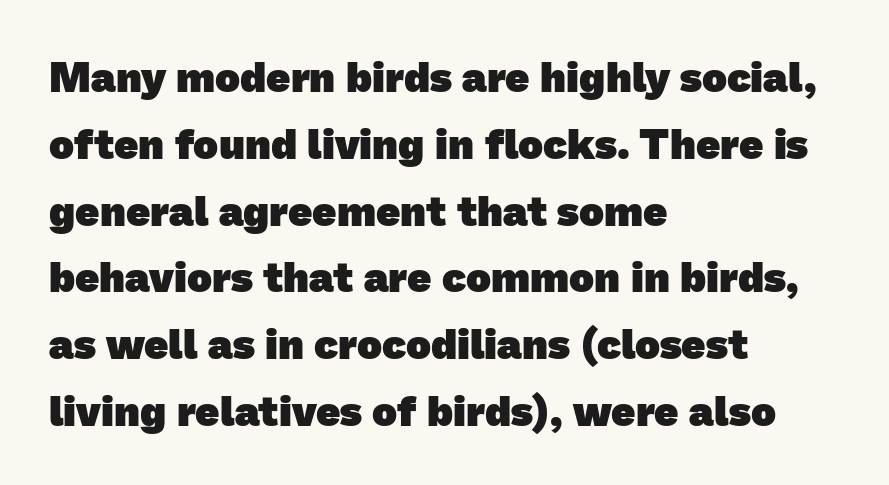
Q: Is the text bold? A: Yes.
Q: Is the typeface a serif or a sans-serif typeface? A: Sans-serif.
Q: Is the text underlined? A: No.
Q: How is the paragraph aligned? A: Left-aligned.
Q: Is the spacing between letters normal or unusually wide? A: Normal.
Q: Is the spacing between lines tight, normal or loose? A: Normal.
Q: Width (condensed, normal, or wide)? A: Normal.
Q: Stroke contrast? A: Low.
Q: x-height? A: Medium.
Q: Monospaced? A: No.
